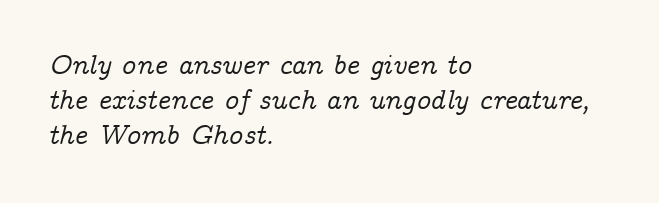
{"serif": "yes", "italic": "yes", "lean": "right", "slant_degrees": 14, "width": "normal", "stroke_contrast": "low", "x_height": "medium", "monospaced": "no", "underline": "no", "align": "left", "line_spacing": "normal", "line_spacing_ratio": 1.25, "letter_spacing": "normal", "letter_spacing_em": 0.0, "glyph_px": 28}
